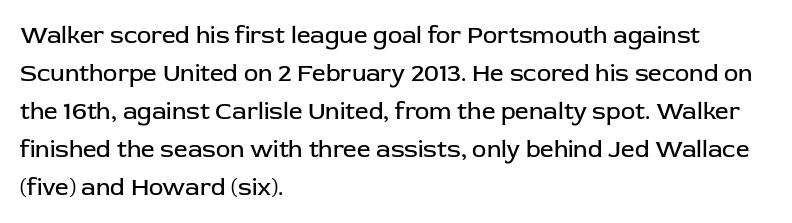
{"italic": "no", "bold": "no", "underline": "no", "align": "left", "line_spacing": "normal", "line_spacing_ratio": 1.58, "letter_spacing": "normal", "letter_spacing_em": 0.0, "glyph_px": 24}
